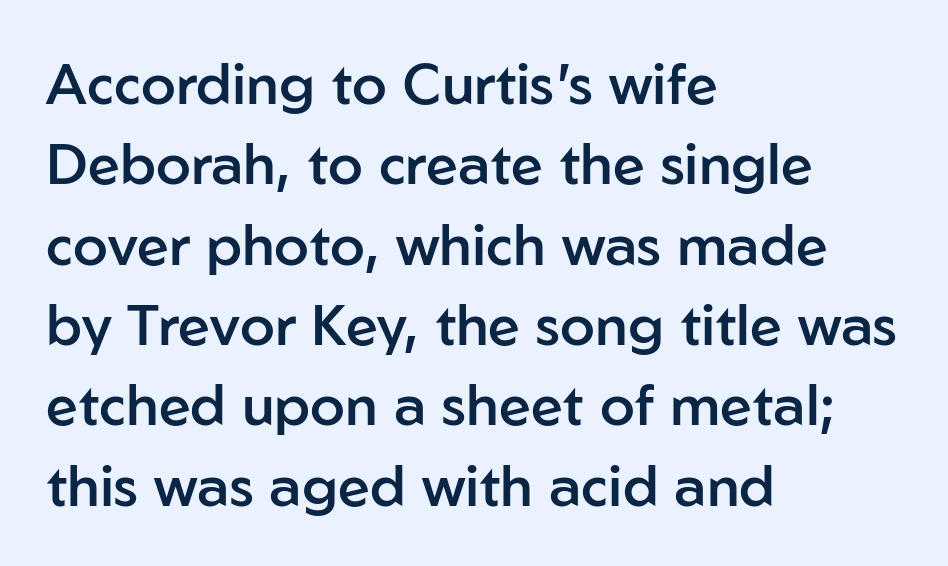
{"serif": "no", "italic": "no", "bold": "semi", "weight": "semibold", "width": "normal", "stroke_contrast": "low", "x_height": "medium", "monospaced": "no", "underline": "no", "align": "left", "line_spacing": "normal", "line_spacing_ratio": 1.41, "letter_spacing": "normal", "letter_spacing_em": 0.0, "glyph_px": 57}
